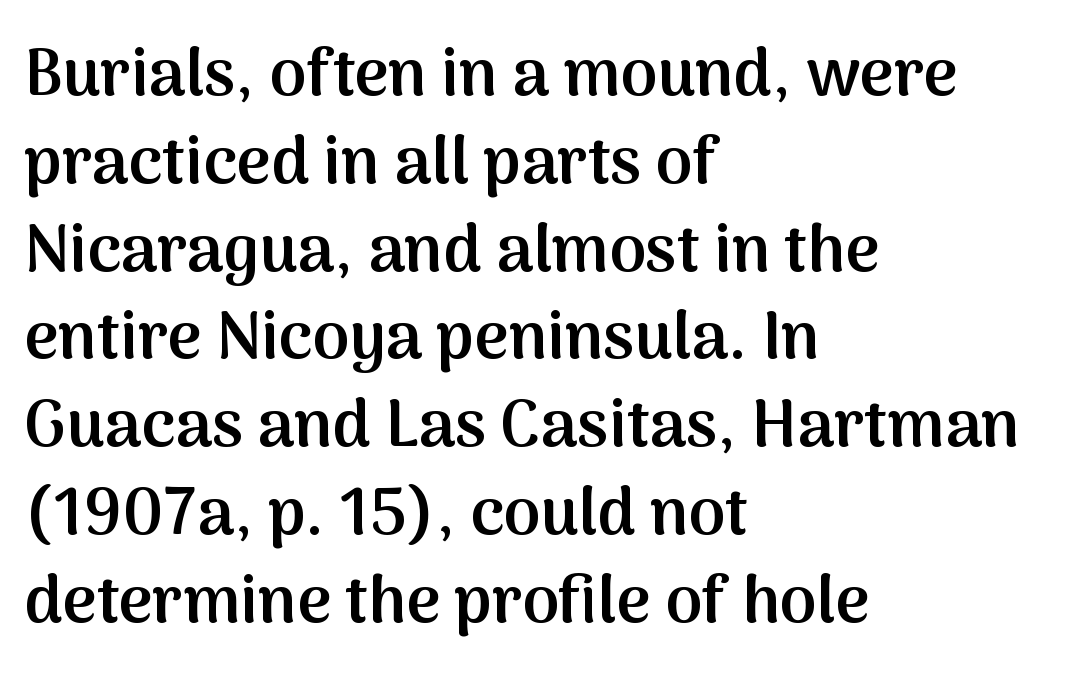
The image shows 66 px semibold sans-serif type, upright; set left-aligned, normal line spacing (1.33x), normal letter spacing, not underlined; medium stroke contrast and a medium x-height.
